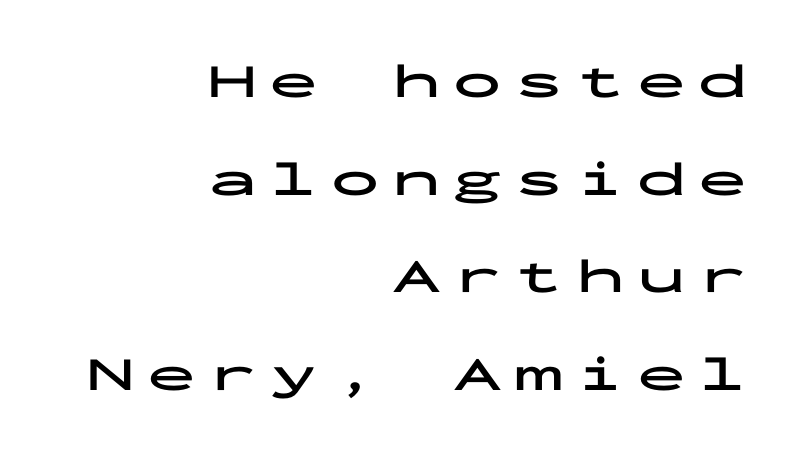
I'd call this a sans setting — the letters go barefoot. The zone under the glyphs is completely vacant. Spacing verdict: monospaced, one width for all characters. This is roman type, the default non-slanted kind.
